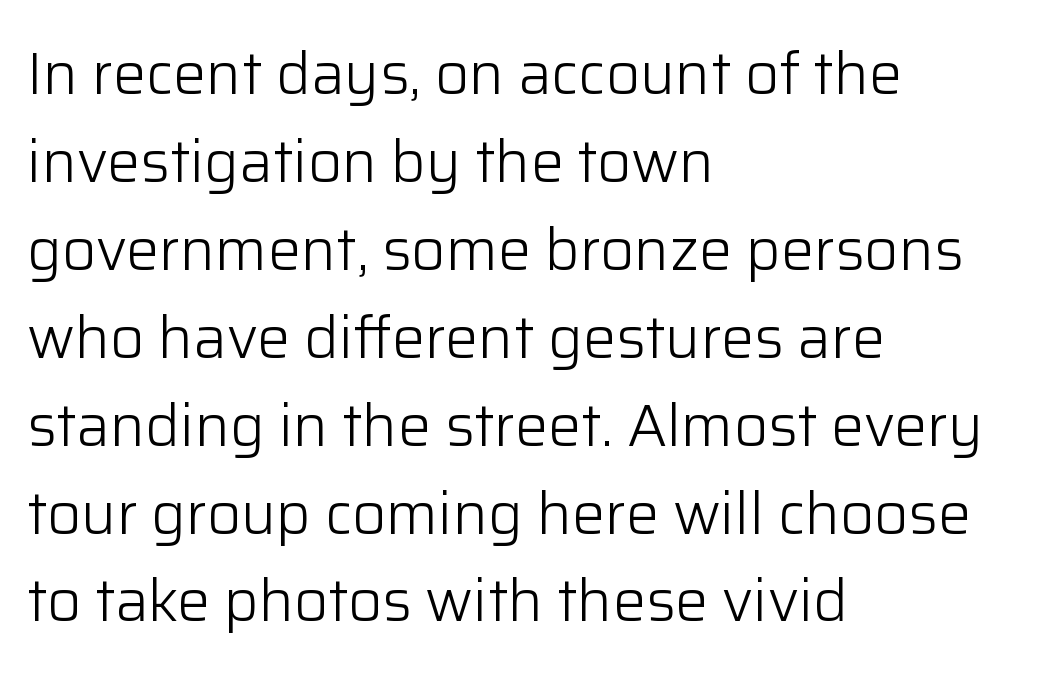
Q: Is the text bold? A: No.
Q: Is the text italic (slanted)? A: No, it is upright.
Q: Is the typeface a serif or a sans-serif typeface? A: Sans-serif.
Q: Is the text underlined? A: No.
Q: How is the paragraph aligned? A: Left-aligned.
Q: Is the spacing between letters normal or unusually wide? A: Normal.
Q: Is the spacing between lines tight, normal or loose? A: Normal.
Q: Width (condensed, normal, or wide)? A: Normal.
Q: Stroke contrast? A: Low.
Q: x-height? A: Medium.
Q: Monospaced? A: No.
